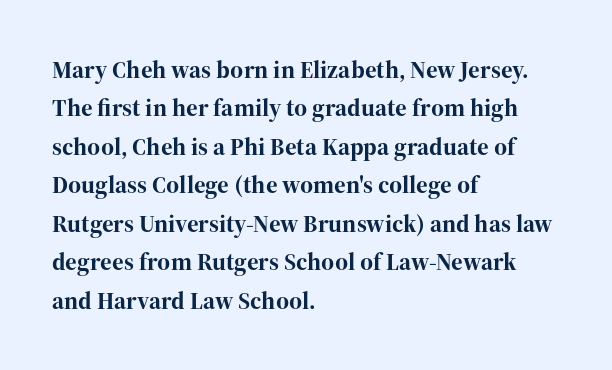
The image shows 25 px bold type, upright; set left-aligned, normal line spacing (1.54x), normal letter spacing, not underlined.
